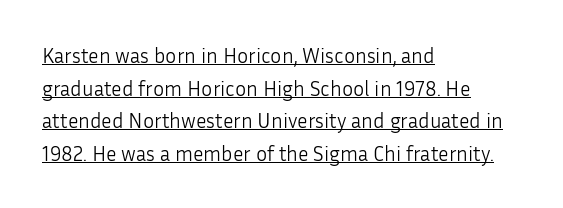
Weight: in the light-to-regular range. Italic: no, the glyphs are upright roman. Does the leading feel generous? No, just average. The line texture is even and compact thanks to regular tracking. The rendering uses the underline text-decoration. Line starts are locked; line ends wander.
